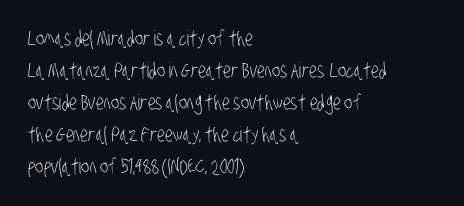
Q: Is the text bold? A: No.
Q: Is the text underlined? A: No.
Q: How is the paragraph aligned? A: Left-aligned.
Q: Is the spacing between letters normal or unusually wide? A: Normal.
Q: Is the spacing between lines tight, normal or loose? A: Normal.
